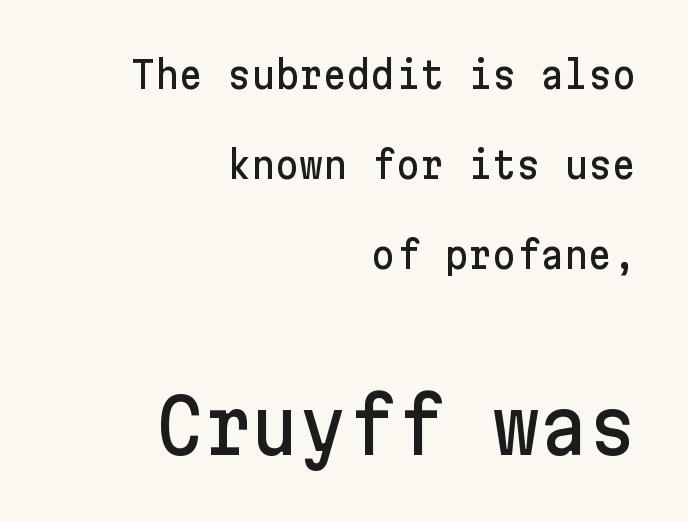
The image shows 74 px sans-serif type, upright; set right-aligned, loose line spacing (2.43x), normal letter spacing, not underlined; the second (bottom) block is 2.0x larger; low stroke contrast and a medium x-height.
